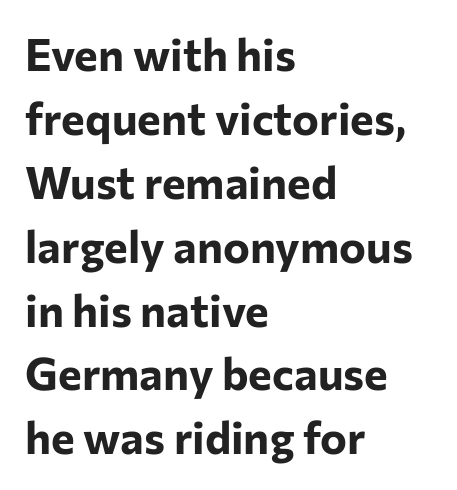
The image shows 45 px bold sans-serif type, upright; set left-aligned, normal line spacing (1.42x), normal letter spacing, not underlined; low stroke contrast and a medium x-height.
